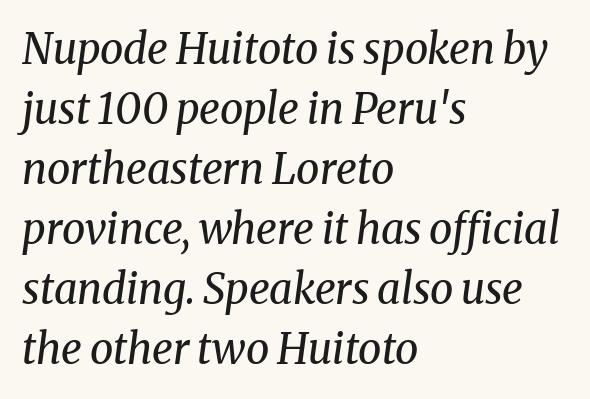
The space between consecutive lines is moderate. Beneath every word, the page is bare. An italicized treatment has been applied to the whole sample. Caption: multi-line text, flush left, ragged right.
